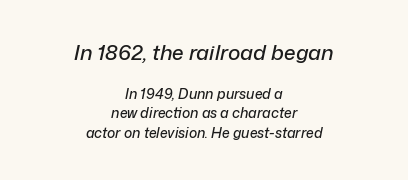
The image shows 21 px text type, italic (leaning right); set centered, normal line spacing (1.39x), normal letter spacing, not underlined; the first (top) block is 1.5x larger.
